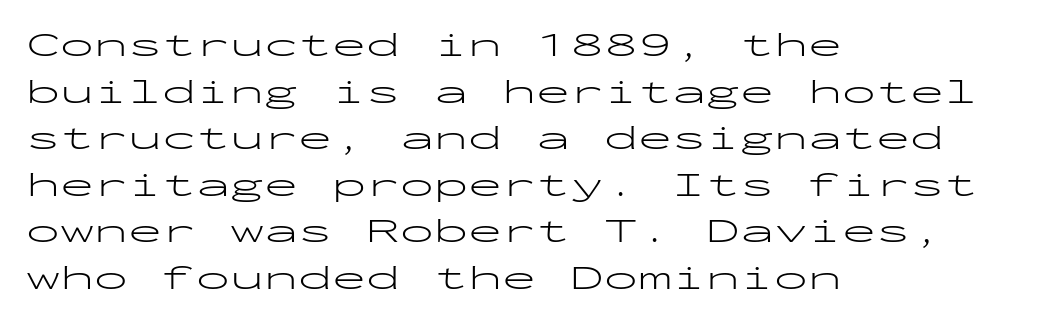
Q: Is the text bold? A: No.
Q: Is the text italic (slanted)? A: No, it is upright.
Q: Is the typeface a serif or a sans-serif typeface? A: Sans-serif.
Q: Is the text underlined? A: No.
Q: How is the paragraph aligned? A: Left-aligned.
Q: Is the spacing between letters normal or unusually wide? A: Normal.
Q: Is the spacing between lines tight, normal or loose? A: Normal.
Q: Width (condensed, normal, or wide)? A: Wide.
Q: Stroke contrast? A: Low.
Q: x-height? A: Medium.
Q: Monospaced? A: Yes.
